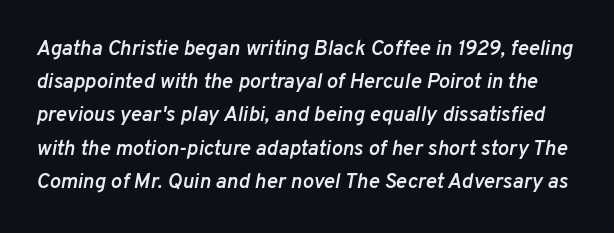
{"italic": "yes", "lean": "right", "slant_degrees": 10, "bold": "semi", "underline": "no", "line_spacing": "normal", "line_spacing_ratio": 1.58, "letter_spacing": "normal", "letter_spacing_em": 0.0, "glyph_px": 21}
